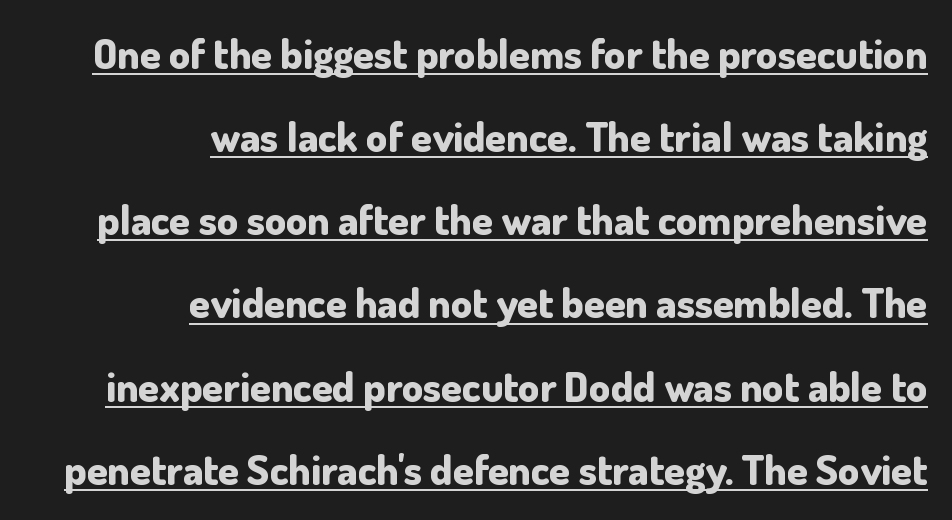
Q: Is the text bold? A: Yes.
Q: Is the text italic (slanted)? A: No, it is upright.
Q: Is the typeface a serif or a sans-serif typeface? A: Sans-serif.
Q: Is the text underlined? A: Yes.
Q: How is the paragraph aligned? A: Right-aligned.
Q: Is the spacing between letters normal or unusually wide? A: Normal.
Q: Is the spacing between lines tight, normal or loose? A: Loose.
Q: Width (condensed, normal, or wide)? A: Normal.
Q: Stroke contrast? A: Low.
Q: x-height? A: Small.
Q: Monospaced? A: No.
